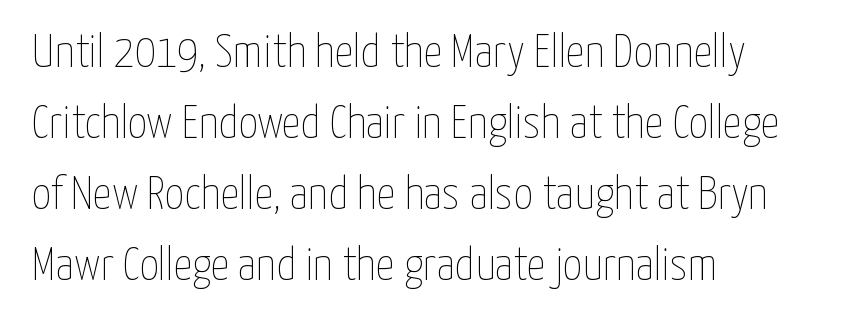
Honestly, the row spacing looks completely unremarkable. Stroke mass is kept to a normal reading level or below. Tall strokes in this sample are plumb rather than angled. Letter spacing: default. No word sits above an underline. The compositor pushed each line to the left boundary.
